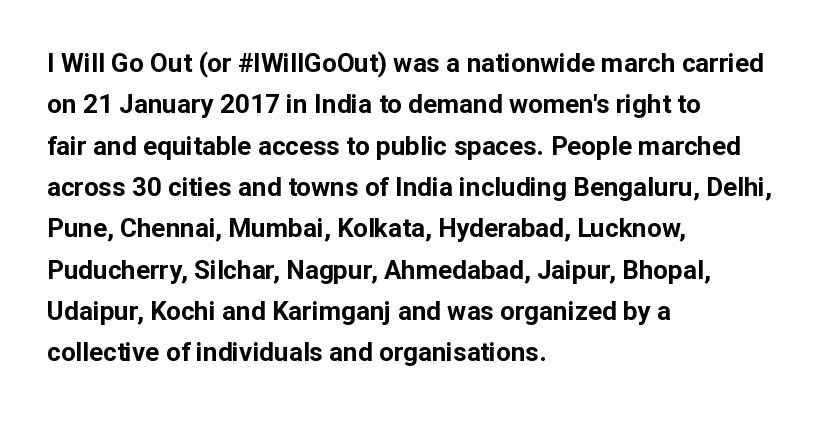
Descenders are the only things crossing below the line. Honestly, the row spacing looks completely unremarkable. The font is running at its bold setting. Inter-character spacing is left at the font's built-in metrics. Vertical strokes here are truly vertical.
